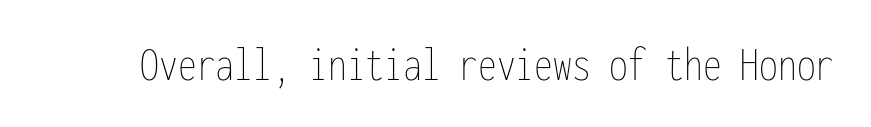
Q: Is the text bold? A: No.
Q: Is the text italic (slanted)? A: No, it is upright.
Q: Is the text underlined? A: No.
Q: Is the spacing between letters normal or unusually wide? A: Normal.
Q: Width (condensed, normal, or wide)? A: Condensed.
Q: Stroke contrast? A: Low.
Q: x-height? A: Medium.
Q: Monospaced? A: Yes.
